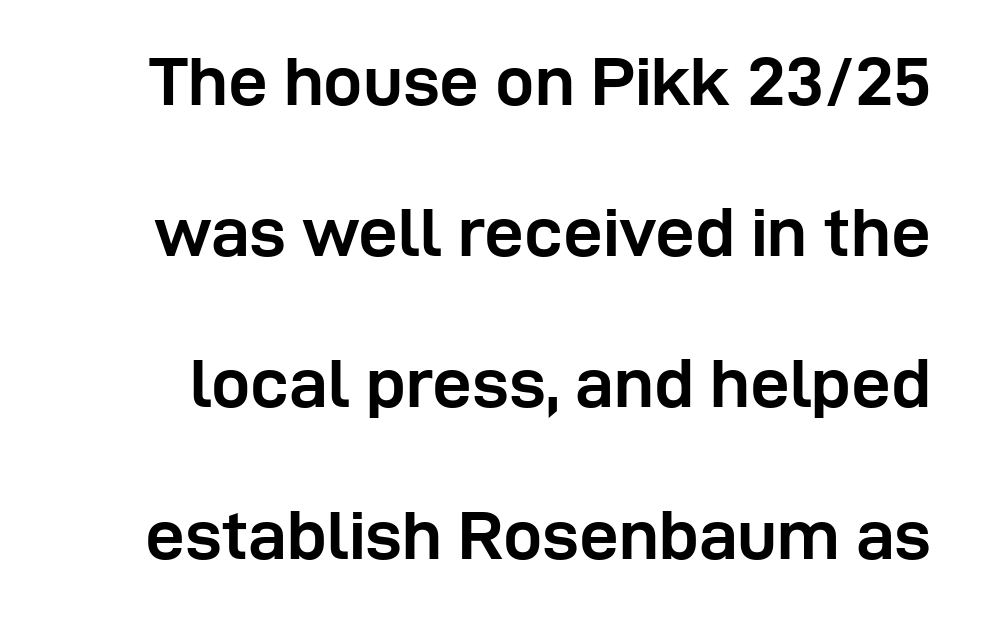
Q: Is the text bold? A: Yes.
Q: Is the text italic (slanted)? A: No, it is upright.
Q: Is the typeface a serif or a sans-serif typeface? A: Sans-serif.
Q: Is the text underlined? A: No.
Q: Is the spacing between letters normal or unusually wide? A: Normal.
Q: Is the spacing between lines tight, normal or loose? A: Loose.
Q: Width (condensed, normal, or wide)? A: Normal.
Q: Stroke contrast? A: Low.
Q: x-height? A: Medium.
Q: Monospaced? A: No.
